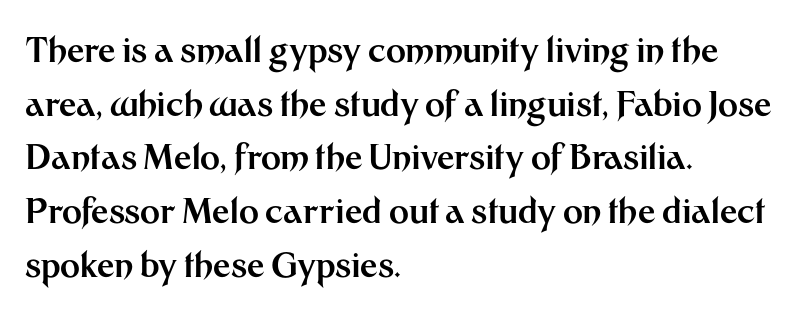
Horizontally, the lines are justified to the leading edge only. Unlike a traditional serif, this face leaves its strokes unadorned. Does the leading feel generous? No, just average. The tracking reads as untouched default to a designer's eye.
